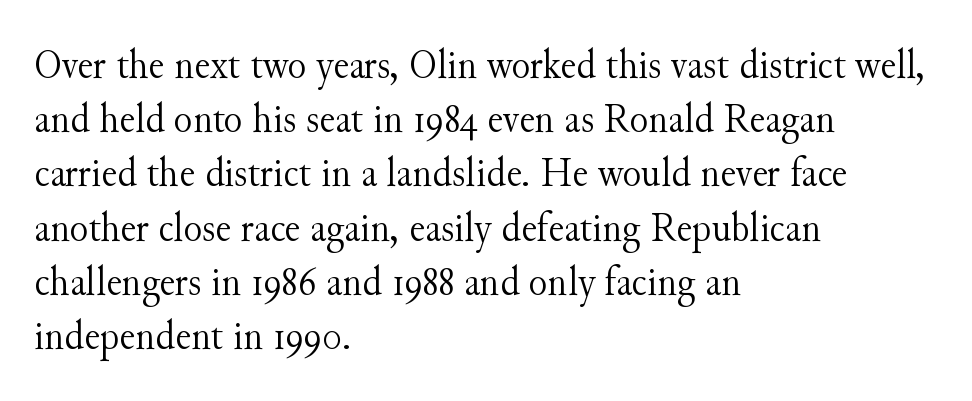
{"serif": "yes", "italic": "no", "bold": "no", "weight": "light", "width": "normal", "stroke_contrast": "medium", "x_height": "small", "monospaced": "no", "underline": "no", "align": "left", "line_spacing": "normal", "line_spacing_ratio": 1.26, "letter_spacing": "normal", "letter_spacing_em": 0.0, "glyph_px": 43}
